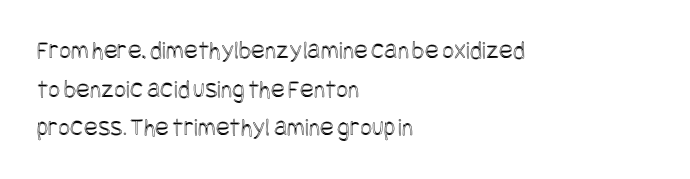
The image shows 26 px text type, upright; set left-aligned, normal line spacing (1.49x), normal letter spacing, not underlined.
